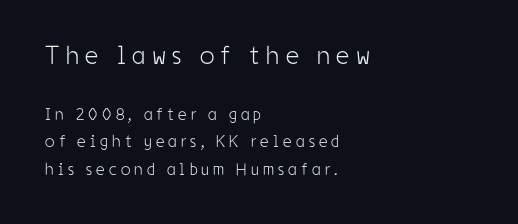
Q: Is the text bold? A: No.
Q: Is the text italic (slanted)? A: No, it is upright.
Q: Is the text underlined? A: No.
Q: How is the paragraph aligned? A: Left-aligned.
Q: Is the spacing between letters normal or unusually wide? A: Unusually wide.
Q: Is the spacing between lines tight, normal or loose? A: Normal.
Q: Which block of text is set in a larger size, the first (top) or the second (bottom)? A: The first (top) one.
